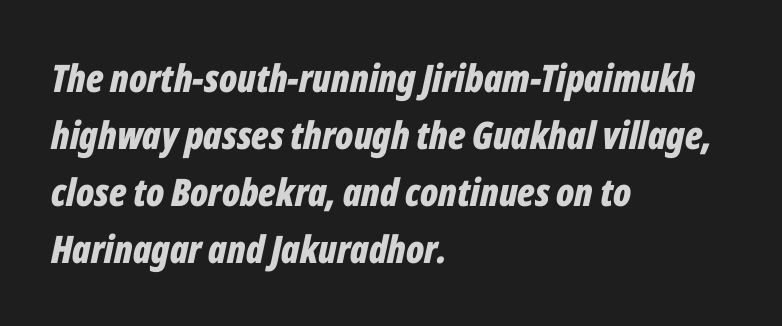
The image shows 38 px bold, condensed type, italic (leaning right); set left-aligned, normal line spacing (1.5x), normal letter spacing, not underlined; low stroke contrast and a medium x-height.
